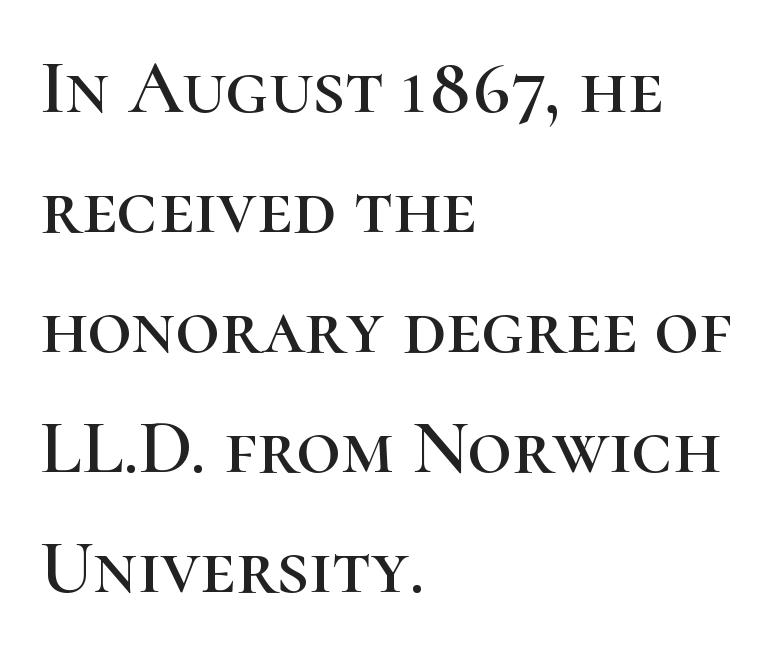
{"serif": "yes", "italic": "no", "width": "normal", "stroke_contrast": "high", "x_height": "medium", "monospaced": "no", "underline": "no", "align": "left", "line_spacing": "normal", "line_spacing_ratio": 1.56, "letter_spacing": "normal", "letter_spacing_em": 0.0, "glyph_px": 77}
